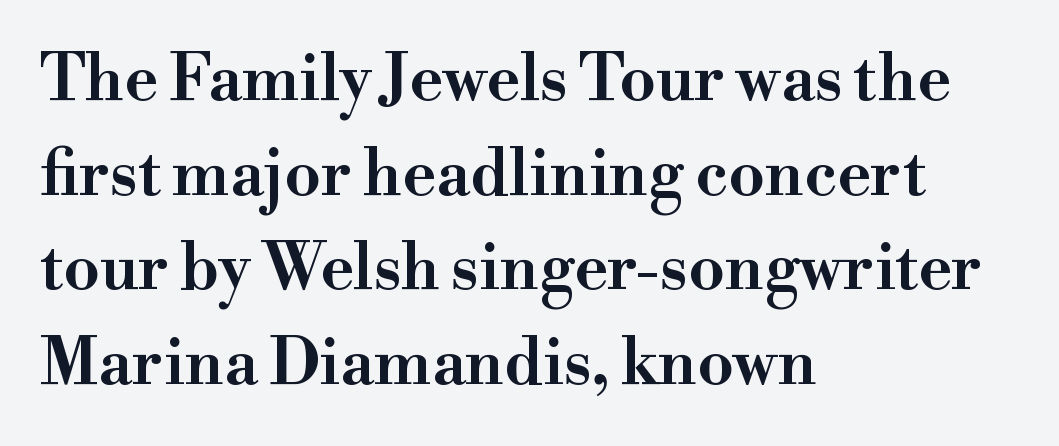
{"serif": "yes", "italic": "no", "width": "wide", "stroke_contrast": "high", "x_height": "small", "monospaced": "no", "underline": "no", "align": "left", "line_spacing": "normal", "line_spacing_ratio": 1.48, "letter_spacing": "normal", "letter_spacing_em": 0.0, "glyph_px": 64}
